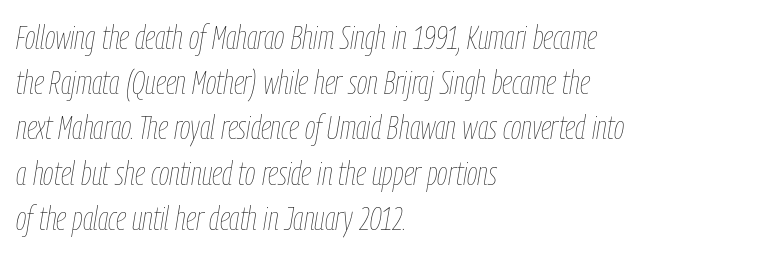
{"italic": "yes", "lean": "right", "slant_degrees": 9, "bold": "no", "weight": "thin", "width": "condensed", "stroke_contrast": "low", "x_height": "medium", "monospaced": "no", "underline": "no", "align": "left", "line_spacing": "normal", "line_spacing_ratio": 1.33, "letter_spacing": "normal", "letter_spacing_em": 0.0, "glyph_px": 34}
